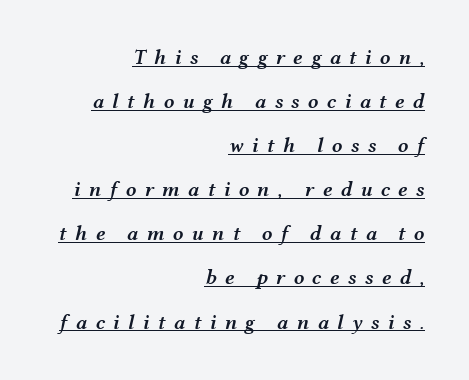
Compared with an ordinary text face, these strokes are moderately heavier — a semibold. Words appear elongated and porous because spacing is wide. Right-aligned paragraph, ragged on the left. Yep, that's italic — everything's leaning. Quick note: underline on. Interline gaps are noticeably wide in this sample.
